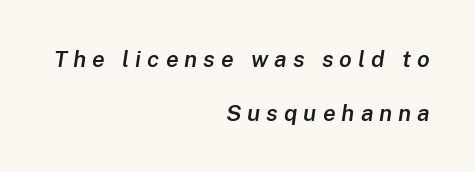
Q: Is the text bold? A: Semi-bold.
Q: Is the text italic (slanted)? A: Yes, it leans right by about 8 degrees.
Q: Is the text underlined? A: No.
Q: How is the paragraph aligned? A: Right-aligned.
Q: Is the spacing between letters normal or unusually wide? A: Unusually wide.
Q: Is the spacing between lines tight, normal or loose? A: Loose.
